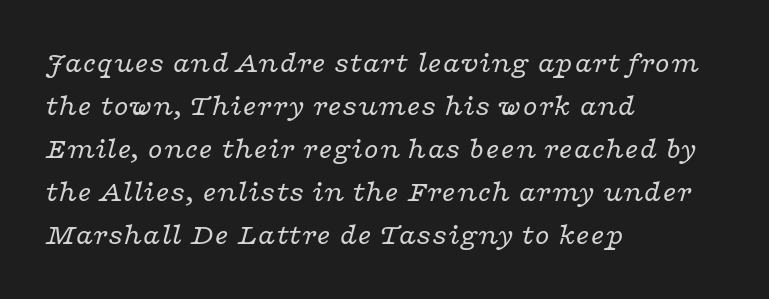
{"serif": "yes", "italic": "yes", "lean": "right", "slant_degrees": 16, "bold": "no", "weight": "regular", "width": "wide", "stroke_contrast": "low", "x_height": "medium", "monospaced": "no", "underline": "no", "align": "left", "line_spacing": "normal", "line_spacing_ratio": 1.43, "letter_spacing": "normal", "letter_spacing_em": 0.0, "glyph_px": 30}
